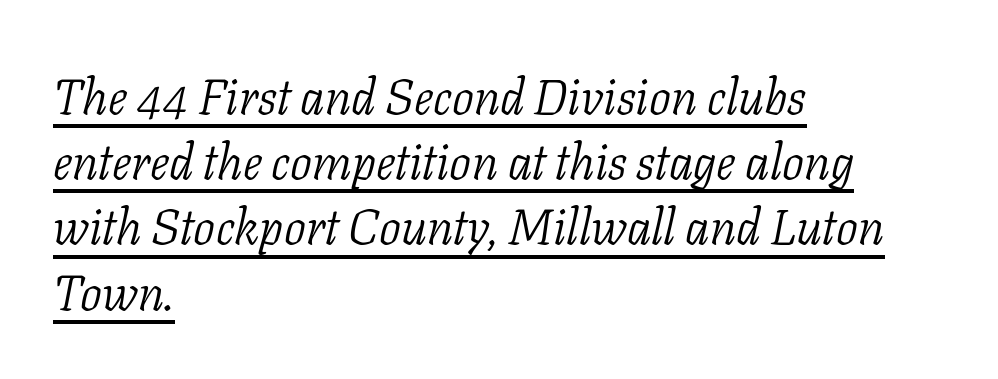
The image shows 49 px light serif type, italic (leaning right); set left-aligned, normal line spacing (1.33x), normal letter spacing, underlined; low stroke contrast and a medium x-height.
